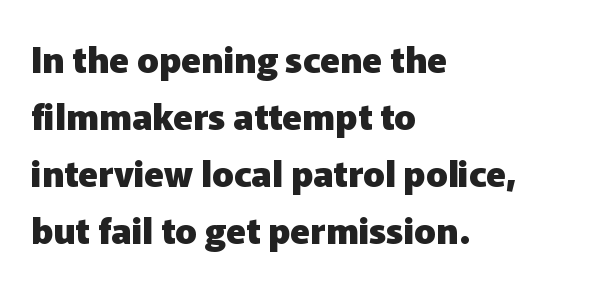
Q: Is the text bold? A: Yes.
Q: Is the text italic (slanted)? A: No, it is upright.
Q: Is the typeface a serif or a sans-serif typeface? A: Sans-serif.
Q: Is the text underlined? A: No.
Q: How is the paragraph aligned? A: Left-aligned.
Q: Is the spacing between letters normal or unusually wide? A: Normal.
Q: Is the spacing between lines tight, normal or loose? A: Normal.
Q: Width (condensed, normal, or wide)? A: Normal.
Q: Stroke contrast? A: Low.
Q: x-height? A: Medium.
Q: Monospaced? A: No.
